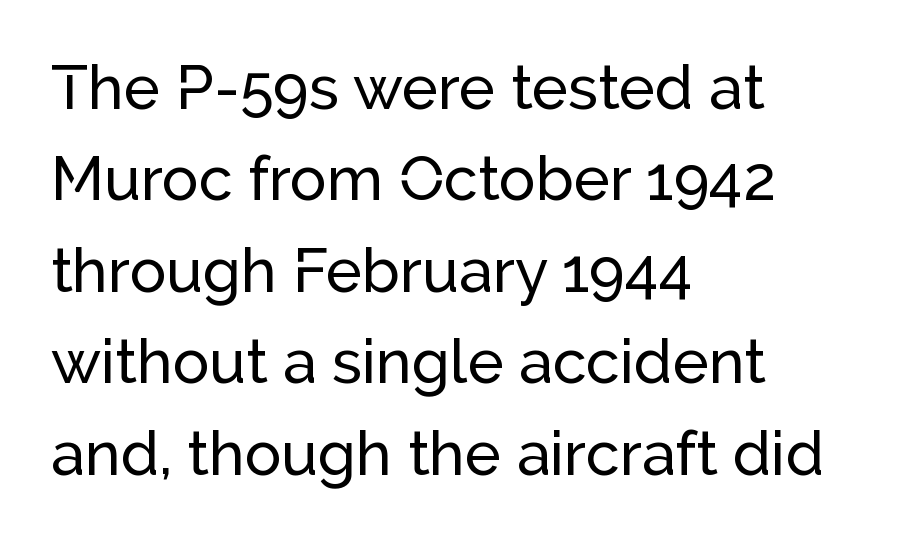
Q: Is the text italic (slanted)? A: No, it is upright.
Q: Is the typeface a serif or a sans-serif typeface? A: Sans-serif.
Q: Is the text underlined? A: No.
Q: How is the paragraph aligned? A: Left-aligned.
Q: Is the spacing between letters normal or unusually wide? A: Normal.
Q: Is the spacing between lines tight, normal or loose? A: Normal.
Q: Width (condensed, normal, or wide)? A: Normal.
Q: Stroke contrast? A: Low.
Q: x-height? A: Medium.
Q: Monospaced? A: No.
